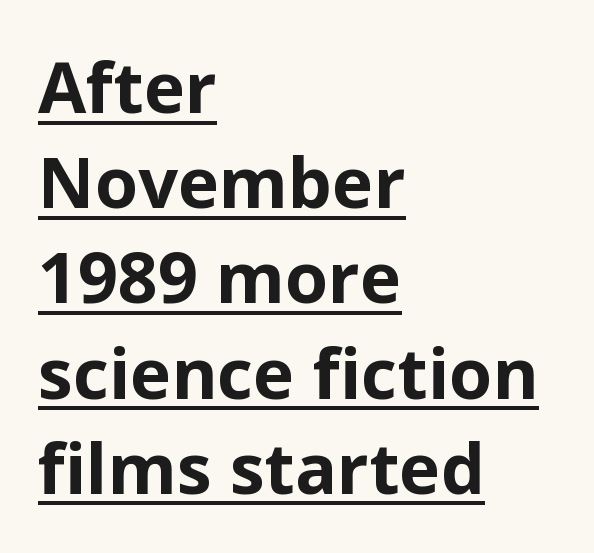
The image shows 70 px bold sans-serif type, upright; set left-aligned, normal line spacing (1.36x), normal letter spacing, underlined; low stroke contrast and a medium x-height.
